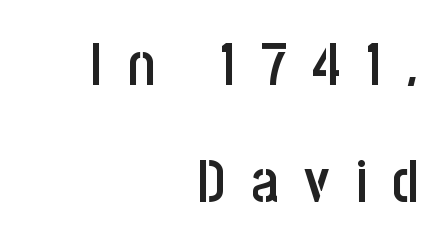
The image shows 59 px semibold, condensed sans-serif type, upright; set right-aligned, loose line spacing (1.98x), unusually wide letter spacing (+0.43 em), not underlined; low stroke contrast and a large x-height.
